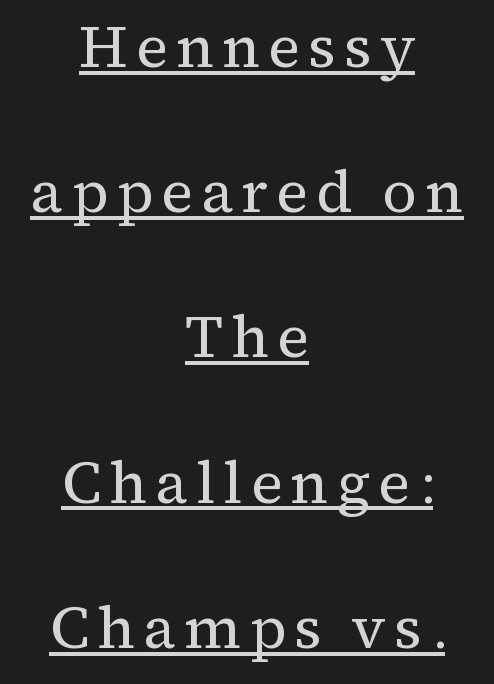
Font category for this specimen: serif. Italic? Not at all — the glyphs are vertical. Each letter keeps its own natural width here, so spacing adapts to shape. The passage shown is not bold in any degree.
